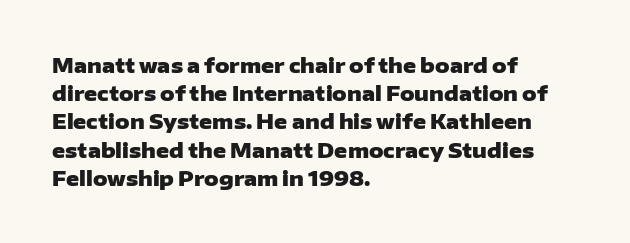
{"italic": "no", "bold": "yes", "underline": "no", "align": "left", "line_spacing": "normal", "line_spacing_ratio": 1.41, "letter_spacing": "normal", "letter_spacing_em": 0.0, "glyph_px": 20}
